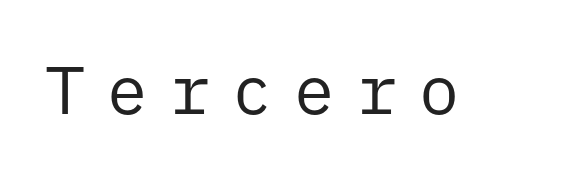
Rule under the text: the space is simply empty. Ordinary non-slanted type is in use. This sample uses a sans-serif face. Looks like terminal output: every glyph gets an equal slot.
